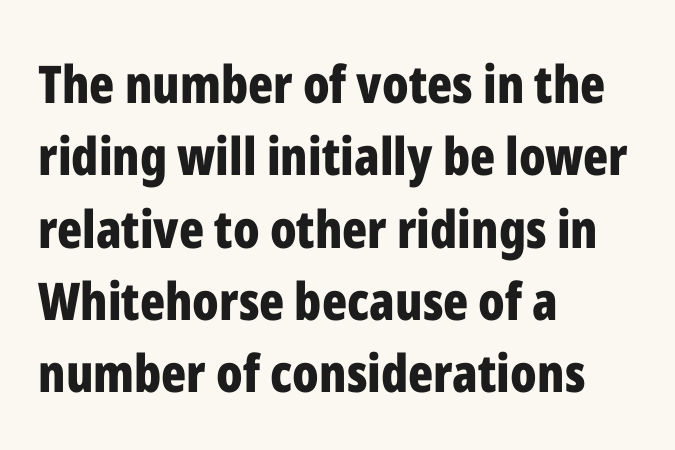
The strokes are fattened all the way to bold. The space beneath each line is pristine and unruled. Does extra space separate the letters? No, they use regular spacing. Compared with typical paragraphs, the rows here are spaced about the same.
